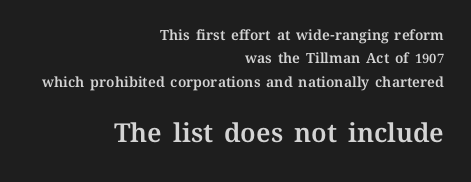
{"italic": "no", "underline": "no", "align": "right", "line_spacing": "normal", "line_spacing_ratio": 1.67, "letter_spacing": "normal", "letter_spacing_em": 0.0, "larger_block": "second", "size_ratio": 1.86, "glyph_px": 26}
